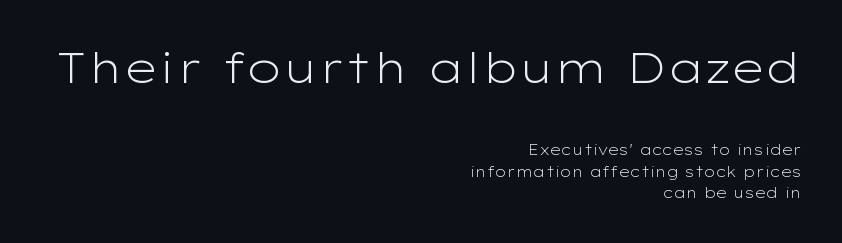
{"serif": "no", "italic": "no", "bold": "no", "weight": "light", "width": "wide", "stroke_contrast": "low", "x_height": "medium", "monospaced": "no", "underline": "no", "align": "right", "line_spacing": "normal", "line_spacing_ratio": 1.55, "letter_spacing": "normal", "letter_spacing_em": 0.0, "larger_block": "first", "size_ratio": 3.07, "glyph_px": 43}
